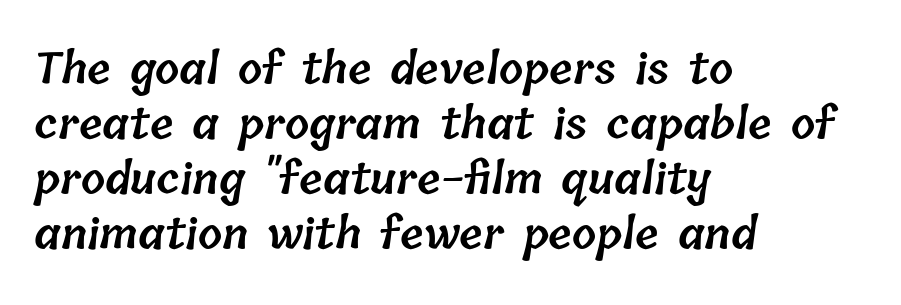
{"bold": "semi", "weight": "semibold", "width": "normal", "stroke_contrast": "low", "x_height": "medium", "monospaced": "no", "underline": "no", "align": "left", "line_spacing": "normal", "line_spacing_ratio": 1.28, "letter_spacing": "normal", "letter_spacing_em": 0.0, "glyph_px": 43}
